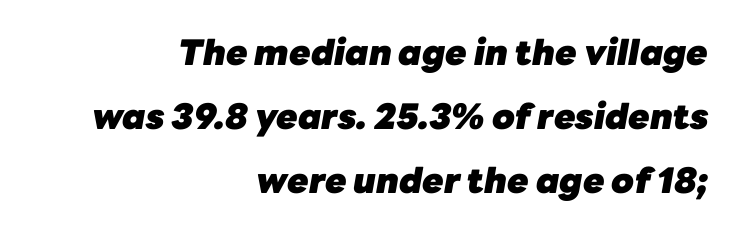
The image shows 35 px heavy type, italic (leaning right); set right-aligned, line spacing 1.83x, normal letter spacing, not underlined; low stroke contrast and a medium x-height.
